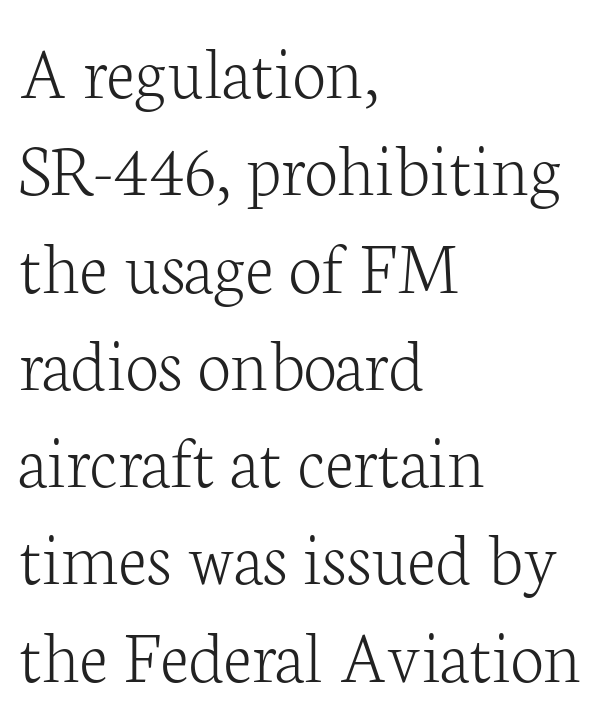
{"serif": "yes", "italic": "no", "bold": "no", "weight": "light", "width": "normal", "stroke_contrast": "low", "x_height": "medium", "monospaced": "no", "underline": "no", "align": "left", "line_spacing": "normal", "line_spacing_ratio": 1.28, "letter_spacing": "normal", "letter_spacing_em": 0.0, "glyph_px": 76}
